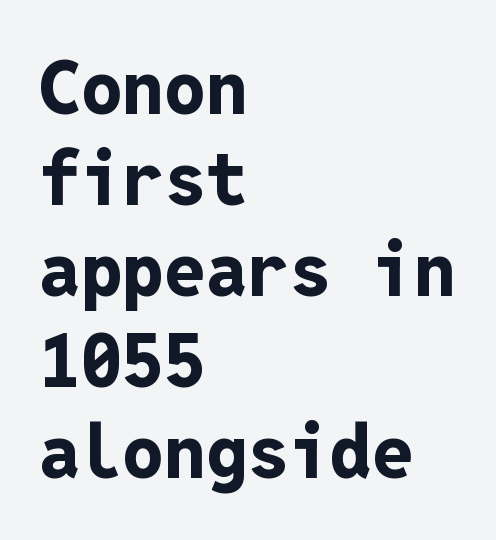
Q: Is the text bold? A: Yes.
Q: Is the text italic (slanted)? A: No, it is upright.
Q: Is the typeface a serif or a sans-serif typeface? A: Sans-serif.
Q: Is the text underlined? A: No.
Q: How is the paragraph aligned? A: Left-aligned.
Q: Is the spacing between letters normal or unusually wide? A: Normal.
Q: Width (condensed, normal, or wide)? A: Normal.
Q: Stroke contrast? A: Low.
Q: x-height? A: Medium.
Q: Monospaced? A: Yes.
